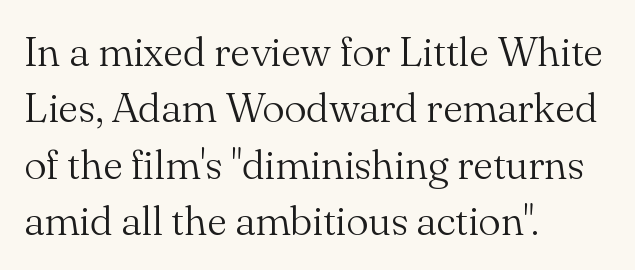
The typeface has the unassuming heft of standard copy or less. The lettering holds an erect, upright posture throughout. No extra tracking has been applied to these lines. Classification — serif.
